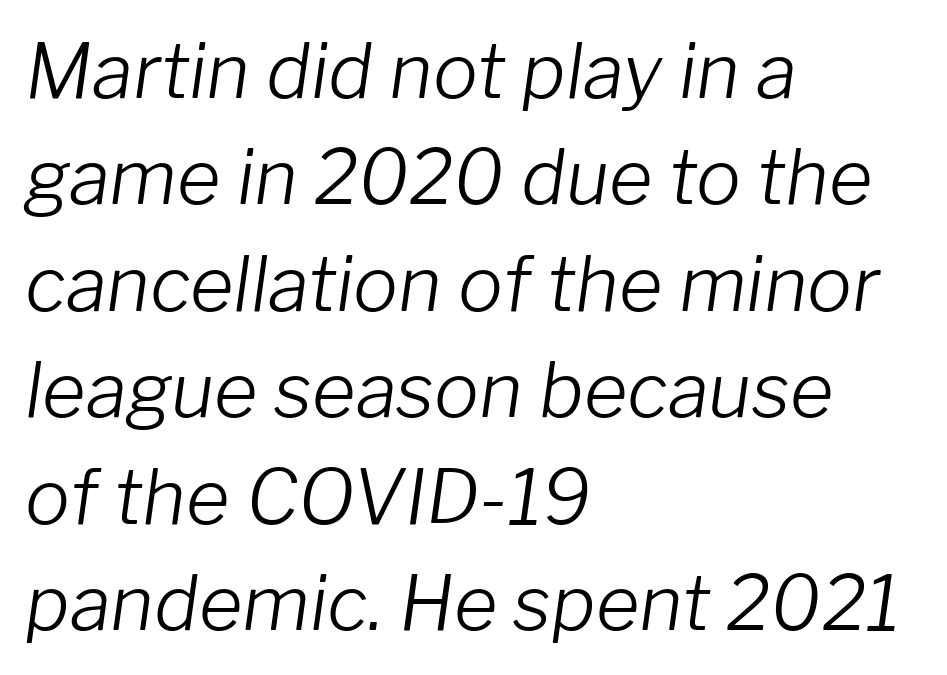
The image shows 75 px light type, italic (leaning right); set left-aligned, normal line spacing (1.42x), normal letter spacing, not underlined; low stroke contrast and a medium x-height.
